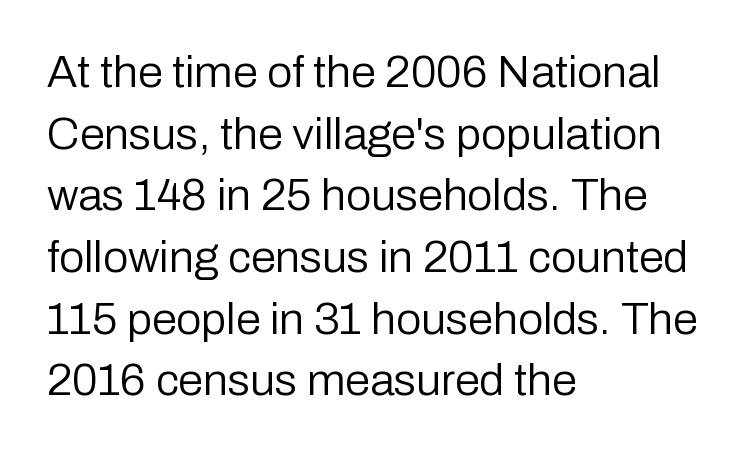
Q: Is the text bold? A: No.
Q: Is the text italic (slanted)? A: No, it is upright.
Q: Is the typeface a serif or a sans-serif typeface? A: Sans-serif.
Q: Is the text underlined? A: No.
Q: How is the paragraph aligned? A: Left-aligned.
Q: Is the spacing between letters normal or unusually wide? A: Normal.
Q: Is the spacing between lines tight, normal or loose? A: Normal.
Q: Width (condensed, normal, or wide)? A: Normal.
Q: Stroke contrast? A: Low.
Q: x-height? A: Medium.
Q: Monospaced? A: No.
